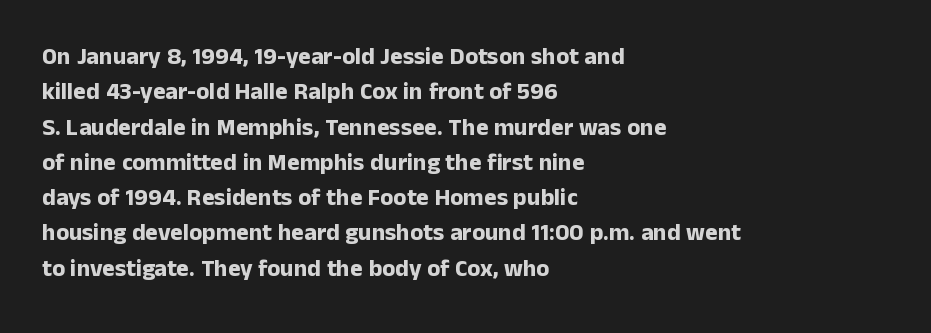
The image shows 24 px bold type, upright; set left-aligned, normal line spacing (1.47x), normal letter spacing, not underlined.
